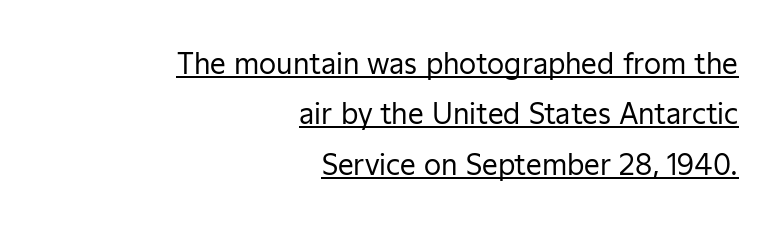
The image shows 28 px regular-weight sans-serif type, upright; set right-aligned, line spacing 1.8x, normal letter spacing, underlined; low stroke contrast and a medium x-height.
